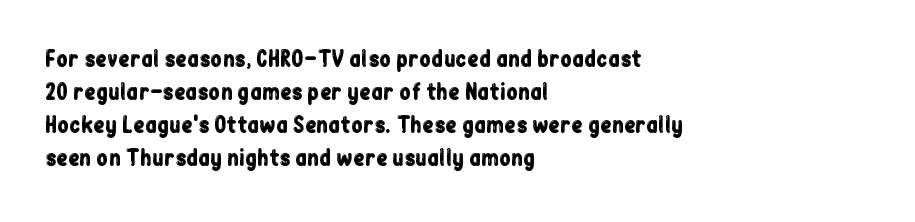
Do the letters lean? They stand straight. You could call the tracking neutral — neither tight nor loose. The passage shown is not underscored anywhere. The ragged edge is on the right, which tells us the setting is flush left. Students, observe: this is what conventionally led text looks like.
